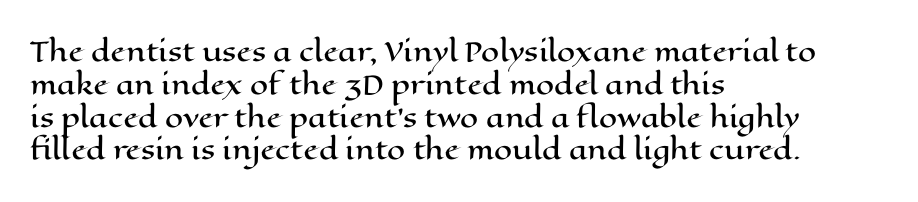
Q: Is the text italic (slanted)? A: No, it is upright.
Q: Is the text underlined? A: No.
Q: How is the paragraph aligned? A: Left-aligned.
Q: Is the spacing between letters normal or unusually wide? A: Normal.
Q: Is the spacing between lines tight, normal or loose? A: Normal.
